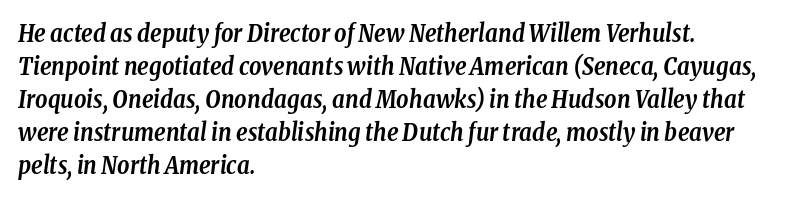
Where is the straight margin? On the left. How heavy is the stroke? Heavy — this is a bold. Notice how the stems are inclined rather than vertical — that's the hallmark of italics. The glyphs are unaccompanied by any horizontal stroke below them. The block of text has a typical density, with ordinary space between rows.
